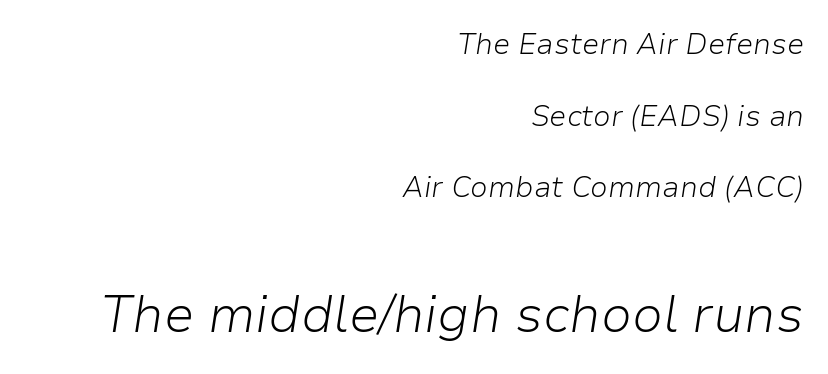
Here the second block reads like a headline and the first like body copy. These lines were composed using italics. Here the glyphs are tracked normally, forming tight word shapes. The letters advance in unequal steps, a hallmark of proportional type. Descenders hang freely into open space. The characters are drawn with everyday or finer stroke widths.
